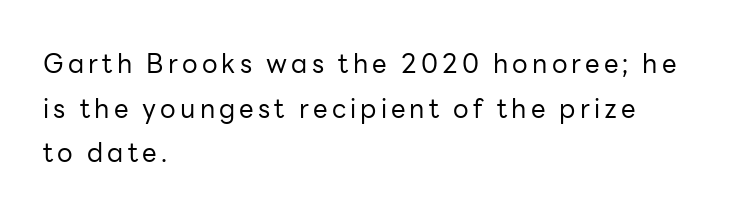
The image shows 26 px text type, upright; set left-aligned, line spacing 1.72x, not underlined.
